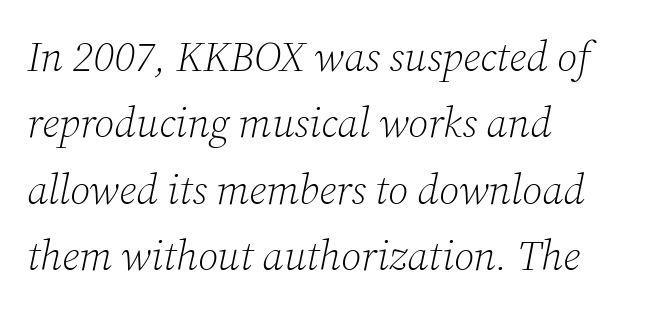
This rendering leaves character spacing at its baseline value. Short and long lines alike share a common starting point at left. No letter is thick-stroked: the sample isn't bold. Rendered with sloped, italic letterforms. Type without underlining. What's the leading like? Ordinary, nothing unusual.
